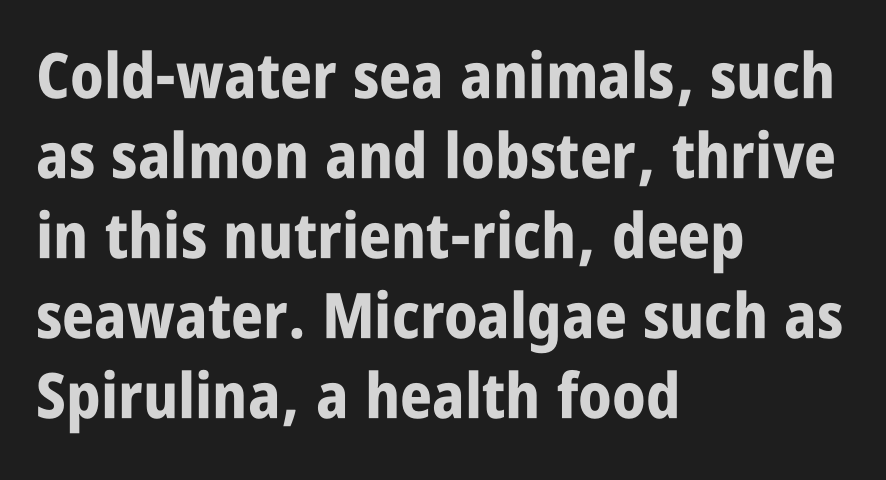
The image shows 63 px bold, condensed sans-serif type, upright; set left-aligned, normal line spacing (1.27x), normal letter spacing, not underlined; low stroke contrast and a large x-height.
